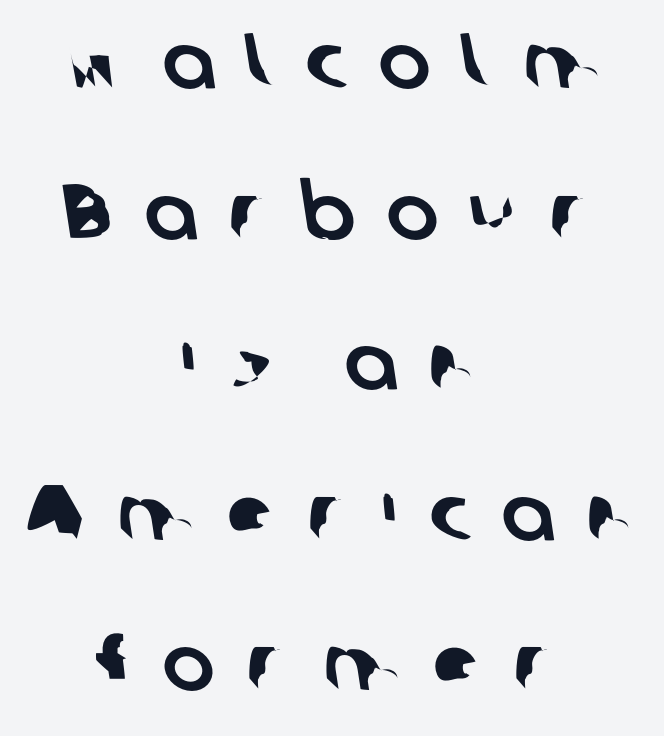
Q: Is the typeface a serif or a sans-serif typeface? A: Sans-serif.
Q: Is the text underlined? A: No.
Q: How is the paragraph aligned? A: Centered.
Q: Is the spacing between letters normal or unusually wide? A: Unusually wide.
Q: Is the spacing between lines tight, normal or loose? A: Loose.
Q: Width (condensed, normal, or wide)? A: Normal.
Q: Stroke contrast? A: Low.
Q: x-height? A: Medium.
Q: Monospaced? A: No.
